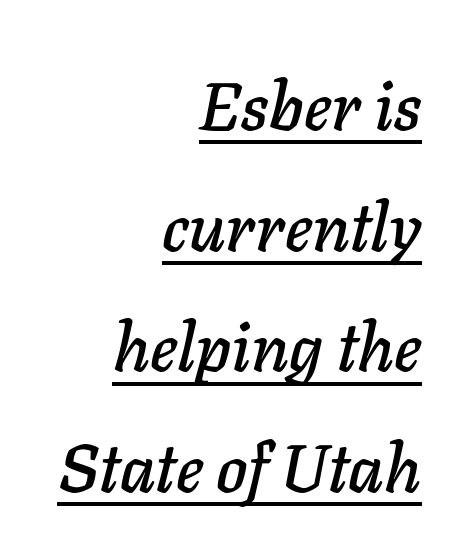
{"italic": "yes", "lean": "right", "slant_degrees": 11, "width": "normal", "stroke_contrast": "low", "x_height": "medium", "monospaced": "no", "underline": "yes", "align": "right", "line_spacing_ratio": 1.8, "letter_spacing": "normal", "letter_spacing_em": 0.0, "glyph_px": 67}
